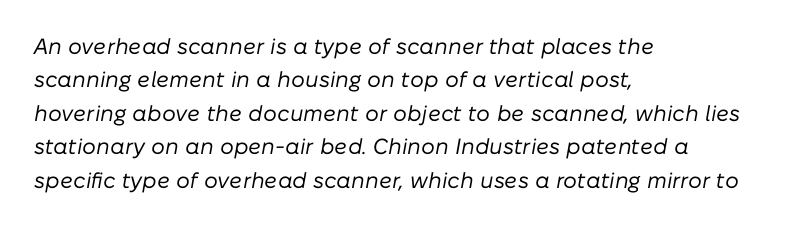
{"italic": "yes", "lean": "right", "slant_degrees": 10, "bold": "no", "underline": "no", "align": "left", "line_spacing": "normal", "line_spacing_ratio": 1.52, "letter_spacing": "normal", "letter_spacing_em": 0.0, "glyph_px": 22}
